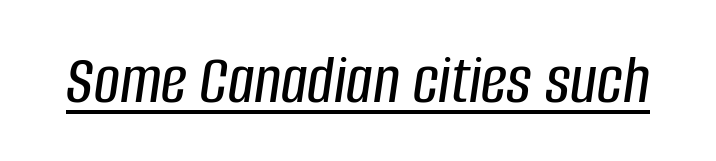
The words here are underlined. Varying glyph widths throughout — classic text-font behaviour. Nobody touched the tracking dial on this one. Observe the lean: these are italic letterforms.
